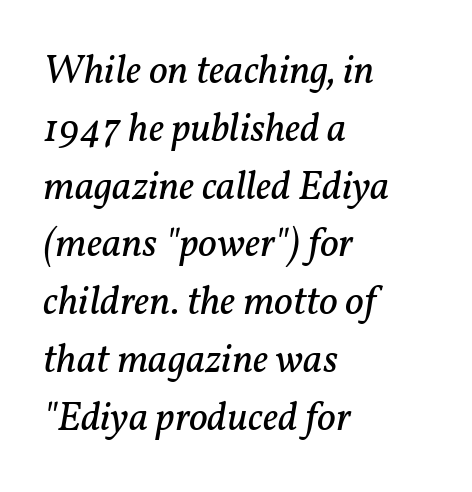
Compared with ordinary roman type, these characters are visibly tilted. Character widths vary here, with narrow letters taking less room than wide ones. Words appear dense and cohesive because spacing is normal. Old-style or modern, the face here clearly has serifs. The designer left line spacing at the default.
